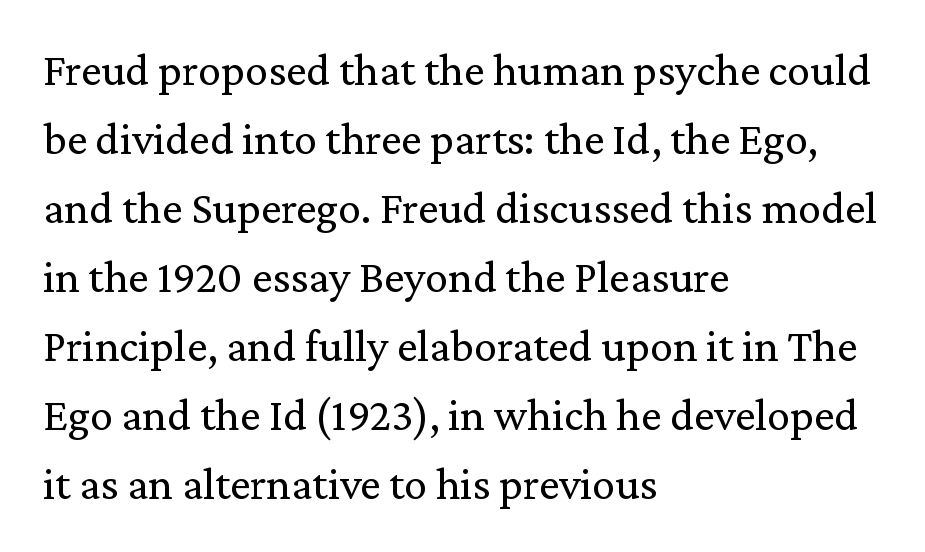
The image shows 46 px regular-weight serif type, upright; set left-aligned, normal line spacing (1.5x), normal letter spacing, not underlined; medium stroke contrast and a medium x-height.
